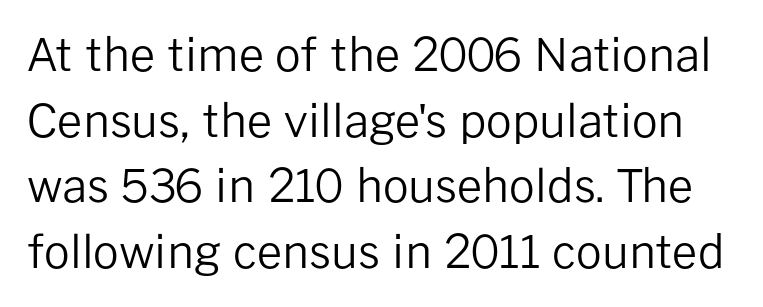
A typesetter would label this face a sans. The specimen omits any rule beneath the text block's lines. Ordinary non-slanted type is in use. Normally led — the rows are evenly, conventionally spaced. Glyph-to-glyph distance matches everyday printed text. The face used here is proportionally spaced, like ordinary book or web type.
